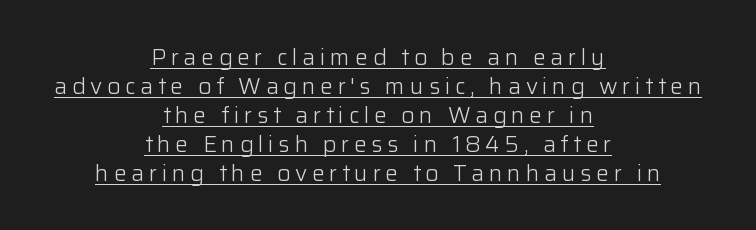
The image shows 23 px text type, upright; set centered, normal line spacing (1.26x), unusually wide letter spacing (+0.2 em), underlined.
